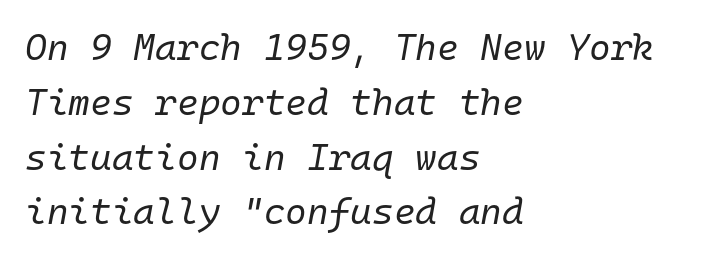
Q: Is the text bold? A: No.
Q: Is the text italic (slanted)? A: Yes, it leans right by about 10 degrees.
Q: Is the text underlined? A: No.
Q: How is the paragraph aligned? A: Left-aligned.
Q: Is the spacing between letters normal or unusually wide? A: Normal.
Q: Is the spacing between lines tight, normal or loose? A: Normal.
Q: Width (condensed, normal, or wide)? A: Normal.
Q: Stroke contrast? A: Low.
Q: x-height? A: Medium.
Q: Monospaced? A: Yes.
